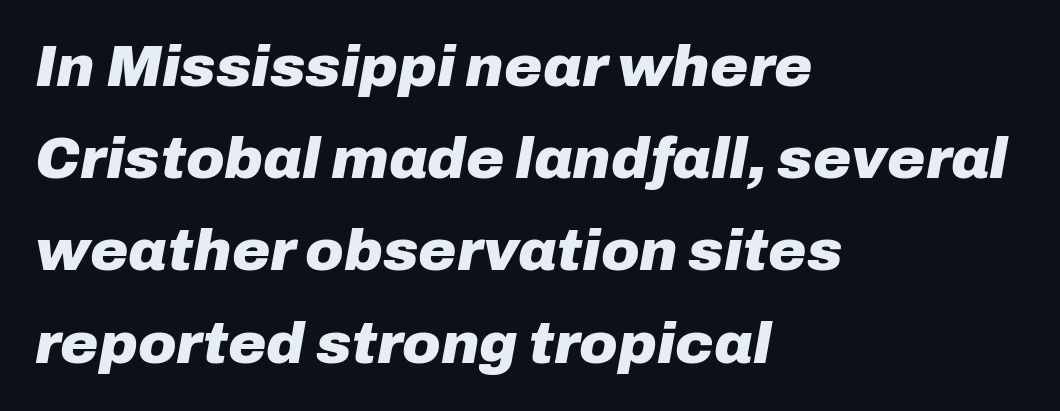
{"italic": "yes", "lean": "right", "slant_degrees": 10, "bold": "yes", "weight": "heavy", "width": "normal", "stroke_contrast": "low", "x_height": "medium", "monospaced": "no", "underline": "no", "align": "left", "line_spacing": "normal", "line_spacing_ratio": 1.59, "letter_spacing": "normal", "letter_spacing_em": 0.0, "glyph_px": 58}
